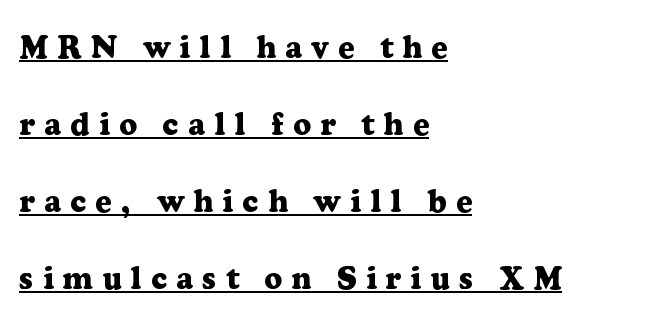
{"serif": "yes", "italic": "no", "bold": "yes", "weight": "heavy", "width": "normal", "stroke_contrast": "low", "x_height": "medium", "monospaced": "no", "underline": "yes", "align": "left", "line_spacing": "loose", "line_spacing_ratio": 2.48, "letter_spacing": "wide", "letter_spacing_em": 0.3, "glyph_px": 31}
